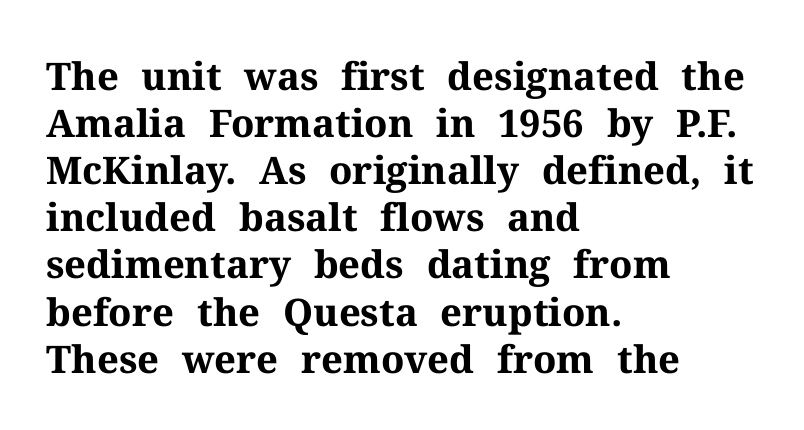
Q: Is the text bold? A: Yes.
Q: Is the text italic (slanted)? A: No, it is upright.
Q: Is the typeface a serif or a sans-serif typeface? A: Serif.
Q: Is the text underlined? A: No.
Q: How is the paragraph aligned? A: Left-aligned.
Q: Is the spacing between letters normal or unusually wide? A: Normal.
Q: Width (condensed, normal, or wide)? A: Normal.
Q: Stroke contrast? A: Medium.
Q: x-height? A: Medium.
Q: Monospaced? A: No.
